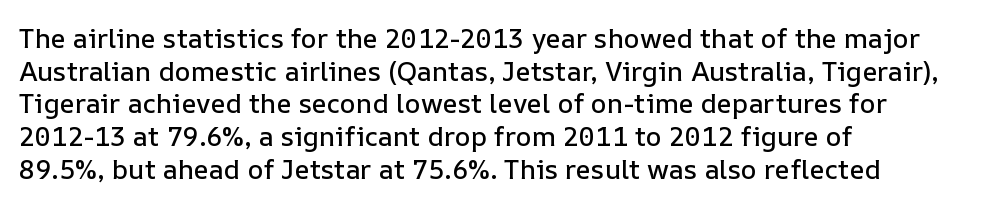
{"italic": "no", "underline": "no", "align": "left", "line_spacing_ratio": 1.21, "letter_spacing": "normal", "letter_spacing_em": 0.0, "glyph_px": 27}
